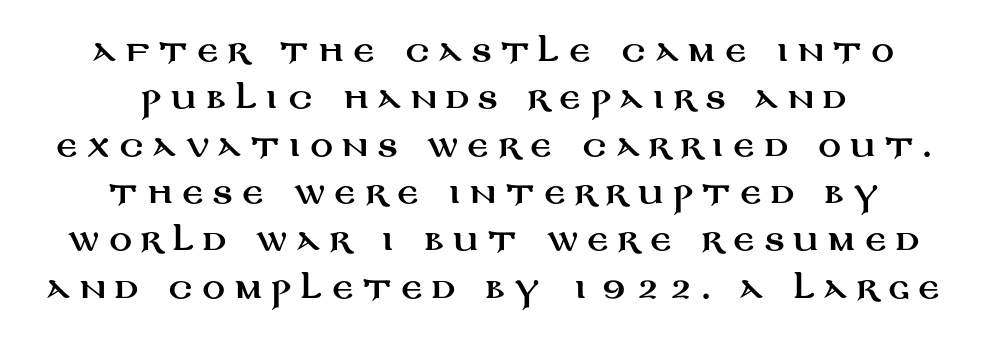
Q: Is the text italic (slanted)? A: No, it is upright.
Q: Is the typeface a serif or a sans-serif typeface? A: Sans-serif.
Q: Is the text underlined? A: No.
Q: How is the paragraph aligned? A: Centered.
Q: Is the spacing between letters normal or unusually wide? A: Unusually wide.
Q: Is the spacing between lines tight, normal or loose? A: Normal.
Q: Width (condensed, normal, or wide)? A: Wide.
Q: Stroke contrast? A: Medium.
Q: x-height? A: Large.
Q: Monospaced? A: No.
